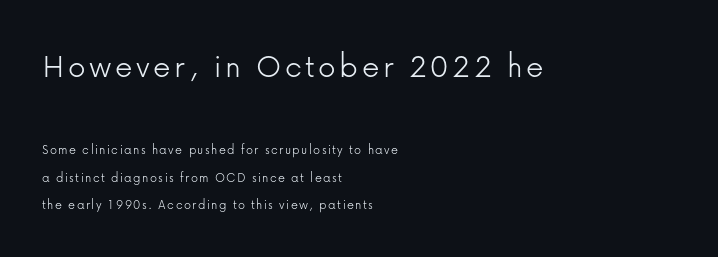
{"serif": "no", "italic": "no", "bold": "no", "weight": "light", "width": "normal", "stroke_contrast": "low", "x_height": "medium", "monospaced": "no", "underline": "no", "align": "left", "line_spacing": "loose", "line_spacing_ratio": 1.99, "larger_block": "first", "size_ratio": 2.5, "glyph_px": 35}
